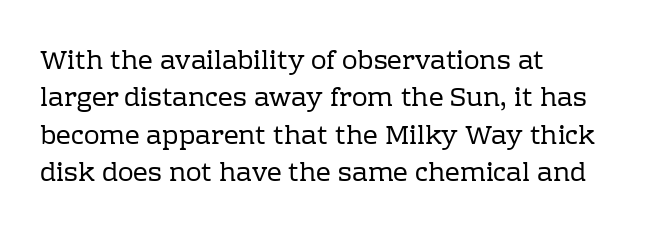
{"italic": "no", "bold": "no", "underline": "no", "align": "left", "line_spacing": "normal", "line_spacing_ratio": 1.44, "letter_spacing": "normal", "letter_spacing_em": 0.0, "glyph_px": 26}
